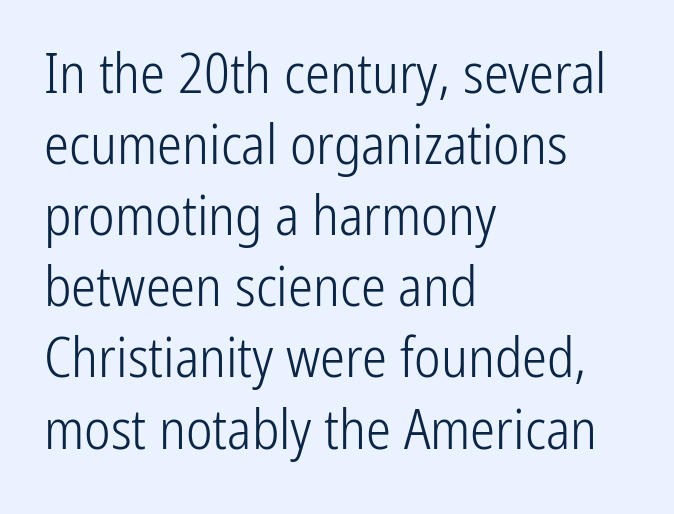
The image shows 56 px light, condensed sans-serif type, upright; set left-aligned, normal line spacing (1.27x), normal letter spacing, not underlined; low stroke contrast and a medium x-height.
